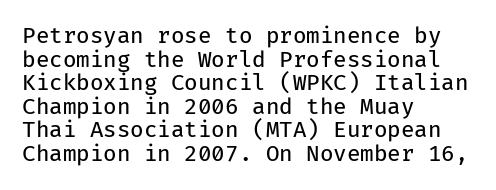
Q: Is the text bold? A: No.
Q: Is the text italic (slanted)? A: No, it is upright.
Q: Is the text underlined? A: No.
Q: How is the paragraph aligned? A: Left-aligned.
Q: Is the spacing between letters normal or unusually wide? A: Normal.
Q: Is the spacing between lines tight, normal or loose? A: Tight.
